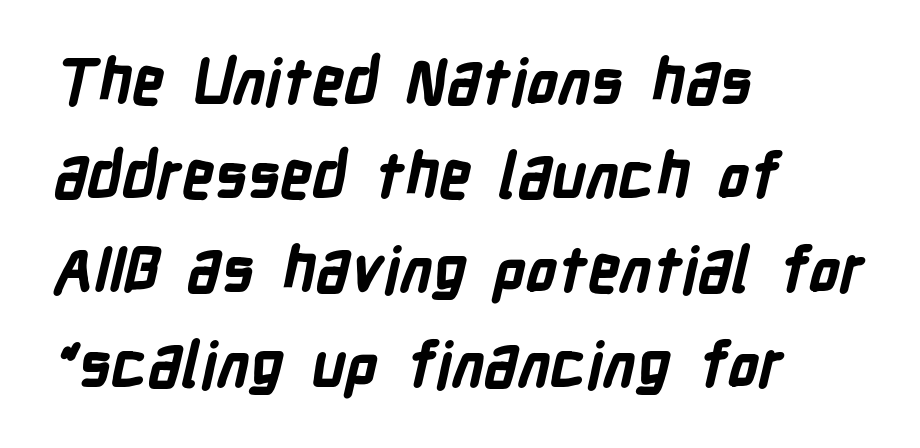
I'd describe the lettering as bold — thick and assertive. Line spacing here is normal. Here the designer chose a conventional face with non-uniform glyph widths. The glyphs are unaccompanied by any horizontal stroke below them. These lines stack with their left ends in a neat column. The rendering keeps characters at their native spacing.
